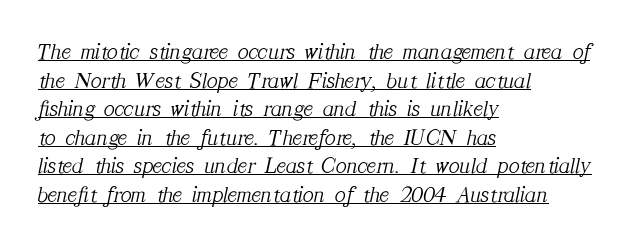
Q: Is the text bold? A: No.
Q: Is the text italic (slanted)? A: Yes, it leans right by about 12 degrees.
Q: Is the text underlined? A: Yes.
Q: How is the paragraph aligned? A: Left-aligned.
Q: Is the spacing between letters normal or unusually wide? A: Normal.
